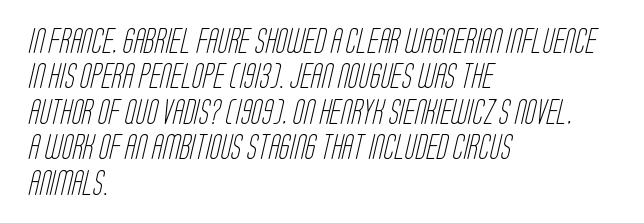
These lines keep a tight, regular rhythm from letter to letter. Whoever set this chose a conventional vertical rhythm. Clear beneath every line of the passage. Ink coverage per letter is moderate at most.
